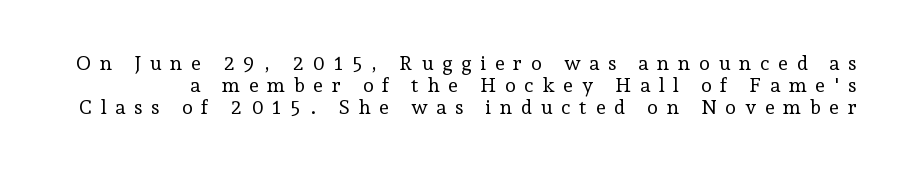
{"italic": "no", "bold": "no", "underline": "no", "line_spacing": "tight", "line_spacing_ratio": 1.09, "letter_spacing": "wide", "letter_spacing_em": 0.43, "glyph_px": 20}
